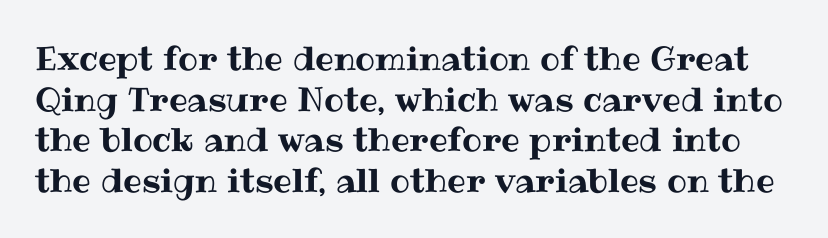
The image shows 33 px text type, upright; set line spacing 1.23x, normal letter spacing, not underlined; medium stroke contrast and a medium x-height.
